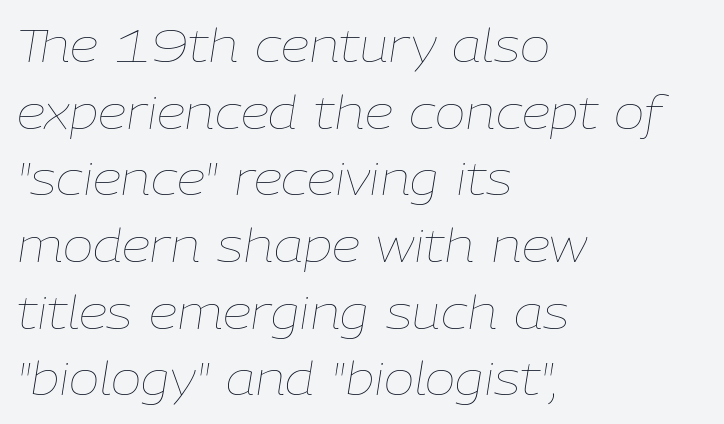
The image shows 46 px thin type, italic (leaning right); set left-aligned, normal line spacing (1.45x), normal letter spacing, not underlined; low stroke contrast and a medium x-height.
